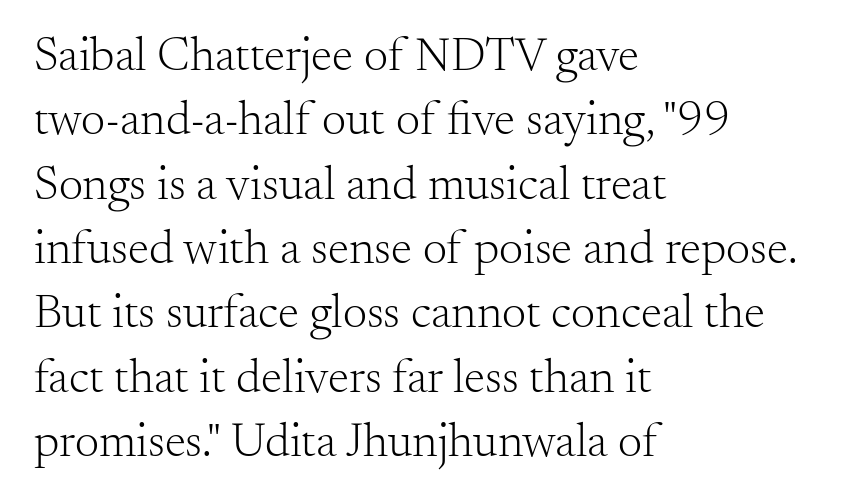
The cut favours lightness, reaching ordinary text weight at its darkest. Tall strokes in this sample are plumb rather than angled. Nobody touched the tracking dial on this one. Descenders are the only things crossing below the line.
